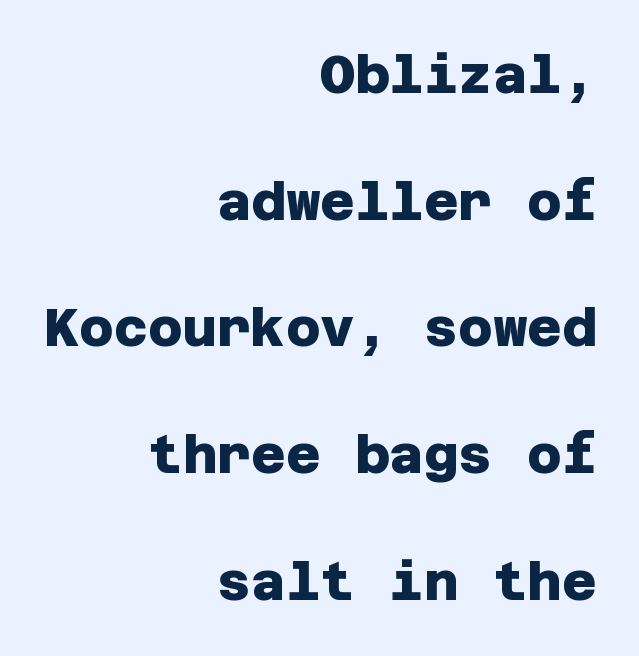
Q: Is the text bold? A: Yes.
Q: Is the typeface a serif or a sans-serif typeface? A: Sans-serif.
Q: Is the text underlined? A: No.
Q: How is the paragraph aligned? A: Right-aligned.
Q: Is the spacing between letters normal or unusually wide? A: Normal.
Q: Is the spacing between lines tight, normal or loose? A: Loose.
Q: Width (condensed, normal, or wide)? A: Normal.
Q: Stroke contrast? A: Low.
Q: x-height? A: Large.
